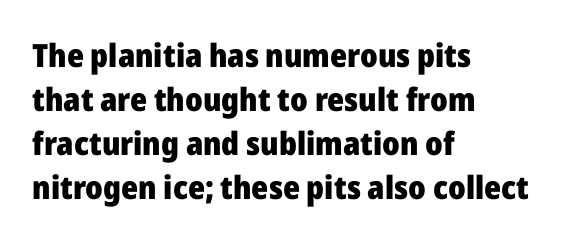
The image shows 32 px heavy sans-serif type, upright; set left-aligned, normal line spacing (1.38x), normal letter spacing, not underlined; low stroke contrast and a medium x-height.
